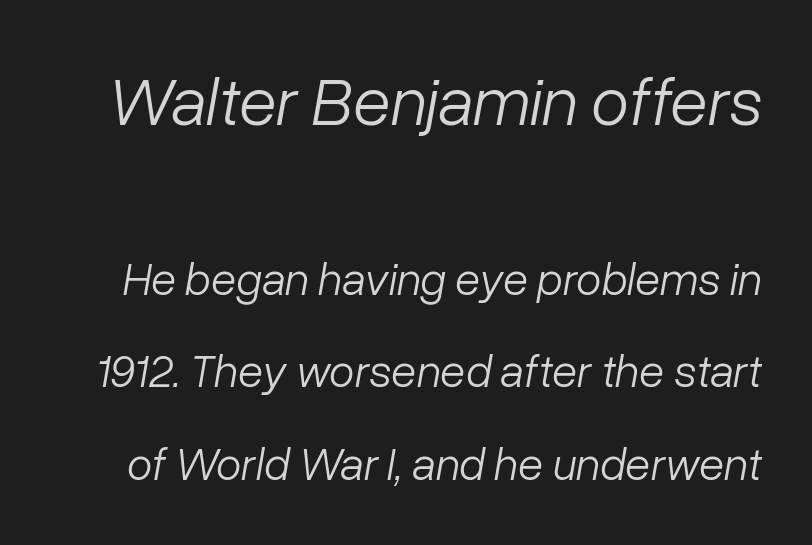
Q: Is the text bold? A: No.
Q: Is the text italic (slanted)? A: Yes, it leans right by about 10 degrees.
Q: Is the text underlined? A: No.
Q: Is the spacing between letters normal or unusually wide? A: Normal.
Q: Is the spacing between lines tight, normal or loose? A: Loose.
Q: Which block of text is set in a larger size, the first (top) or the second (bottom)? A: The first (top) one.
Q: Width (condensed, normal, or wide)? A: Normal.
Q: Stroke contrast? A: Low.
Q: x-height? A: Medium.
Q: Monospaced? A: No.
